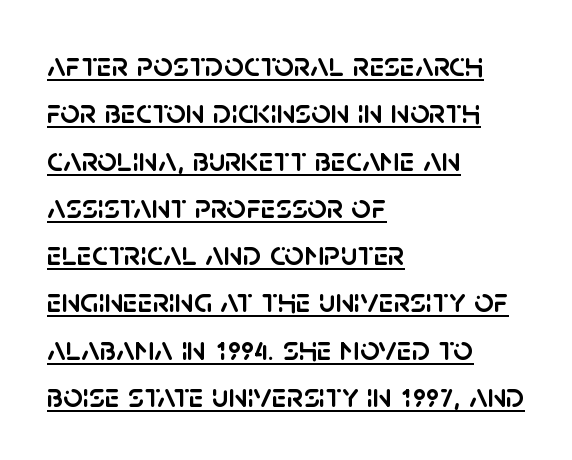
The image shows 34 px sans-serif type, upright; set left-aligned, normal line spacing (1.39x), normal letter spacing, underlined; low stroke contrast and a large x-height.
